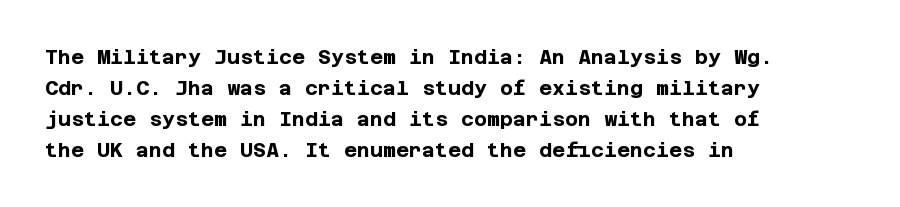
{"italic": "no", "bold": "yes", "underline": "no", "align": "left", "line_spacing": "normal", "line_spacing_ratio": 1.55, "letter_spacing": "normal", "letter_spacing_em": 0.0, "glyph_px": 20}
